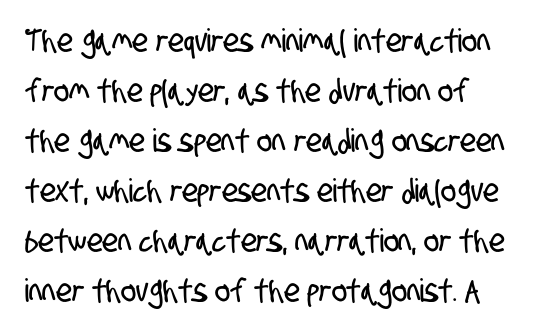
Q: Is the typeface a serif or a sans-serif typeface? A: Sans-serif.
Q: Is the text underlined? A: No.
Q: Is the spacing between letters normal or unusually wide? A: Normal.
Q: Is the spacing between lines tight, normal or loose? A: Normal.
Q: Width (condensed, normal, or wide)? A: Condensed.
Q: Stroke contrast? A: Low.
Q: x-height? A: Large.
Q: Monospaced? A: No.
